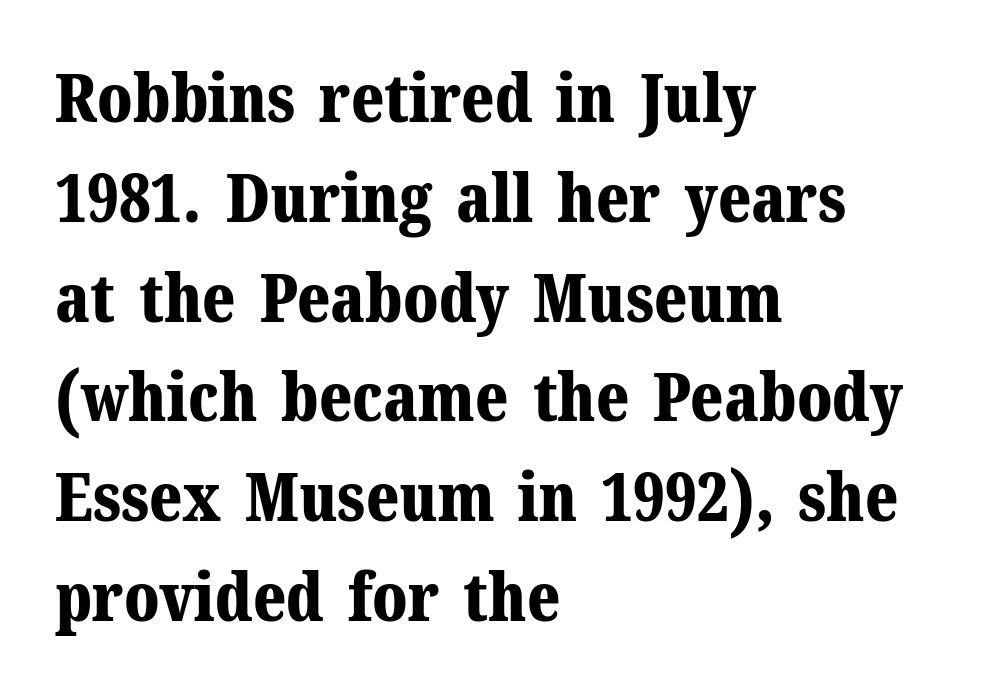
{"serif": "yes", "italic": "no", "bold": "yes", "weight": "bold", "width": "normal", "stroke_contrast": "medium", "x_height": "medium", "monospaced": "no", "underline": "no", "align": "left", "line_spacing": "normal", "line_spacing_ratio": 1.49, "letter_spacing": "normal", "letter_spacing_em": 0.0, "glyph_px": 67}
